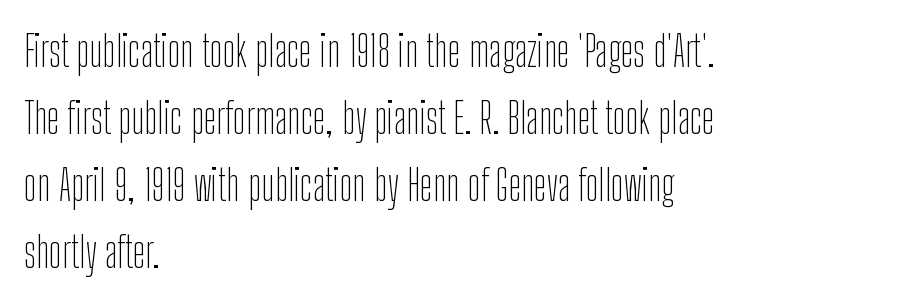
Q: Is the text bold? A: No.
Q: Is the text italic (slanted)? A: No, it is upright.
Q: Is the typeface a serif or a sans-serif typeface? A: Sans-serif.
Q: Is the text underlined? A: No.
Q: How is the paragraph aligned? A: Left-aligned.
Q: Is the spacing between letters normal or unusually wide? A: Normal.
Q: Is the spacing between lines tight, normal or loose? A: Normal.
Q: Width (condensed, normal, or wide)? A: Condensed.
Q: Stroke contrast? A: Low.
Q: x-height? A: Medium.
Q: Monospaced? A: No.
